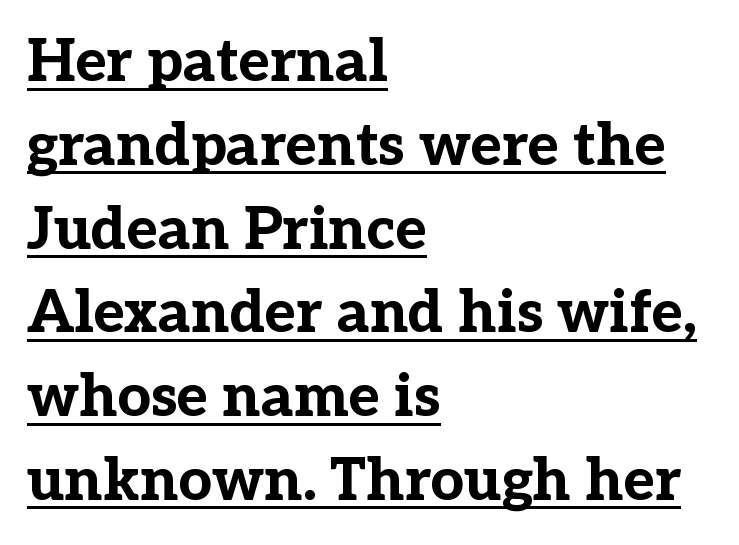
This is underlined copy, the kind a proofreader might mark for attention. One glance says typical: line gaps are just what's usual. Typeset ragged right — the left edge is the straight one. A typesetter would call this proportional, since set widths differ per character. Is there any slant? The stems are plumb. The rendering shows small feet on the letterforms — a serif design.
